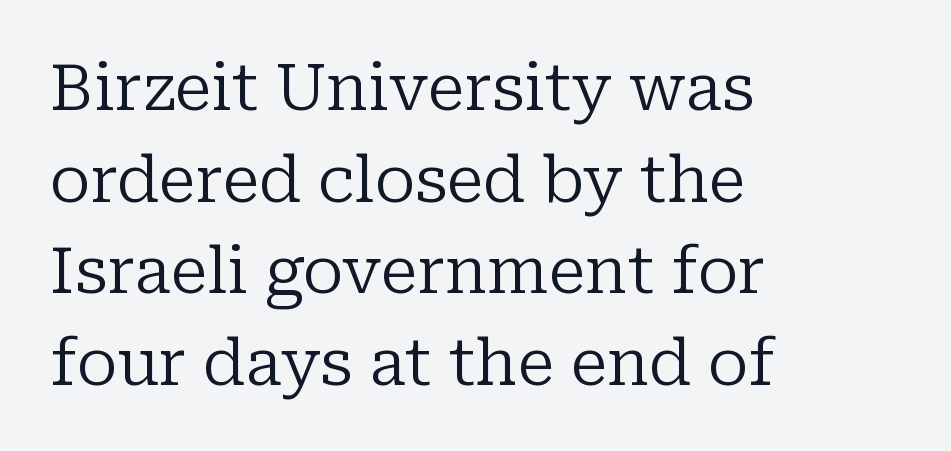
{"serif": "yes", "italic": "no", "bold": "no", "weight": "regular", "width": "normal", "stroke_contrast": "low", "x_height": "medium", "monospaced": "no", "underline": "no", "align": "left", "line_spacing": "normal", "line_spacing_ratio": 1.43, "letter_spacing": "normal", "letter_spacing_em": 0.0, "glyph_px": 64}
